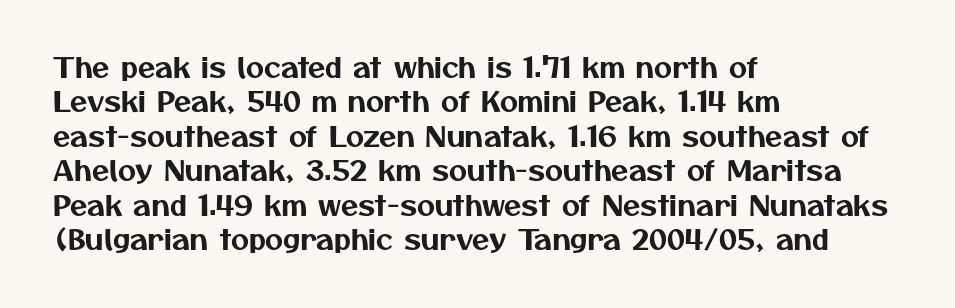
Q: Is the typeface a serif or a sans-serif typeface? A: Sans-serif.
Q: Is the text underlined? A: No.
Q: How is the paragraph aligned? A: Left-aligned.
Q: Is the spacing between letters normal or unusually wide? A: Normal.
Q: Width (condensed, normal, or wide)? A: Normal.
Q: Stroke contrast? A: Medium.
Q: x-height? A: Medium.
Q: Monospaced? A: No.
